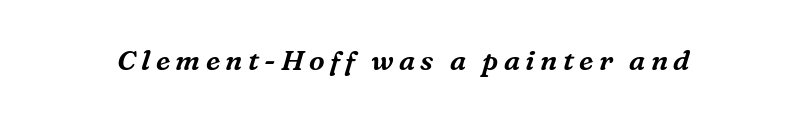
Q: Is the text italic (slanted)? A: Yes, it leans right by about 16 degrees.
Q: Is the typeface a serif or a sans-serif typeface? A: Serif.
Q: Is the text underlined? A: No.
Q: Width (condensed, normal, or wide)? A: Normal.
Q: Stroke contrast? A: Medium.
Q: x-height? A: Medium.
Q: Monospaced? A: No.
